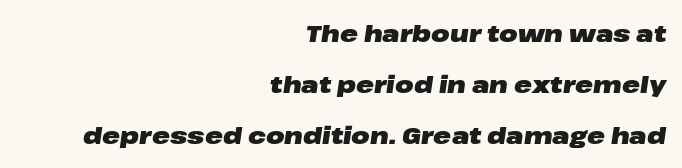
Q: Is the text bold? A: Yes.
Q: Is the text italic (slanted)? A: Yes, it leans right by about 8 degrees.
Q: Is the text underlined? A: No.
Q: How is the paragraph aligned? A: Right-aligned.
Q: Is the spacing between letters normal or unusually wide? A: Normal.
Q: Is the spacing between lines tight, normal or loose? A: Loose.
